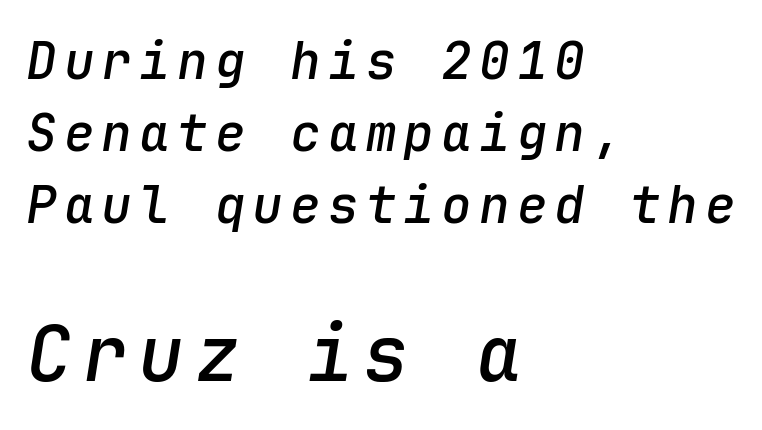
Q: Is the text bold? A: Semi-bold.
Q: Is the text italic (slanted)? A: Yes, it leans right by about 9 degrees.
Q: Is the text underlined? A: No.
Q: How is the paragraph aligned? A: Left-aligned.
Q: Is the spacing between lines tight, normal or loose? A: Normal.
Q: Which block of text is set in a larger size, the first (top) or the second (bottom)? A: The second (bottom) one.
Q: Width (condensed, normal, or wide)? A: Normal.
Q: Stroke contrast? A: Low.
Q: x-height? A: Medium.
Q: Monospaced? A: Yes.
